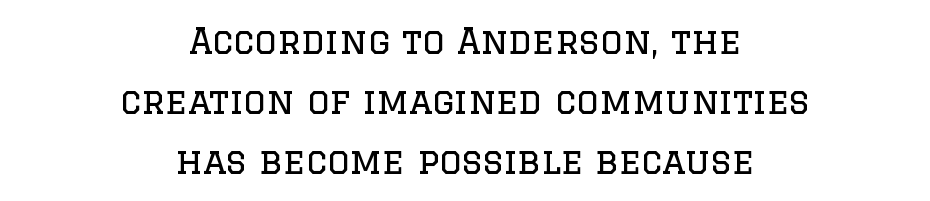
{"serif": "yes", "italic": "no", "bold": "no", "weight": "regular", "width": "normal", "stroke_contrast": "low", "x_height": "large", "monospaced": "no", "underline": "no", "align": "center", "line_spacing_ratio": 1.71, "letter_spacing": "normal", "letter_spacing_em": 0.0, "glyph_px": 35}
